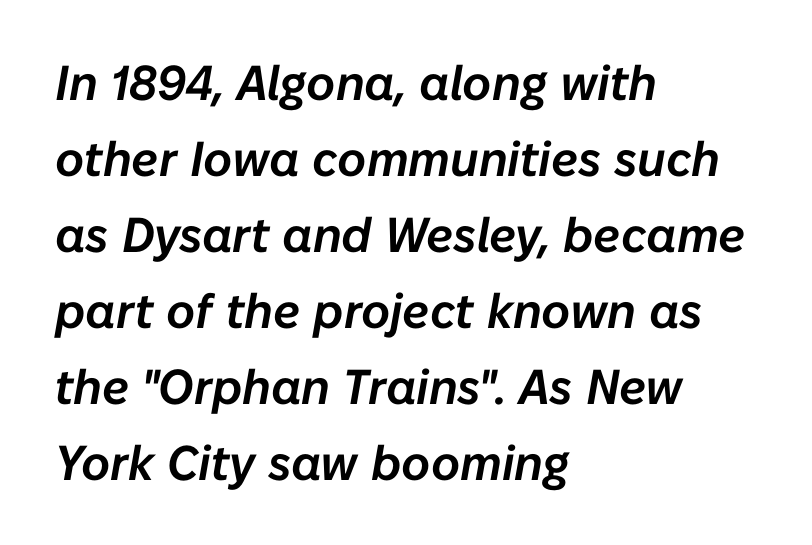
{"italic": "yes", "lean": "right", "slant_degrees": 10, "width": "normal", "stroke_contrast": "low", "x_height": "medium", "monospaced": "no", "underline": "no", "align": "left", "line_spacing": "normal", "line_spacing_ratio": 1.55, "letter_spacing": "normal", "letter_spacing_em": 0.0, "glyph_px": 49}
